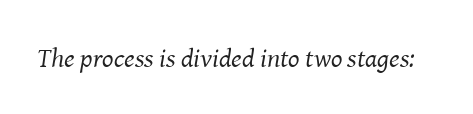
The image shows 27 px text type, italic (leaning right); set normal letter spacing, not underlined.
